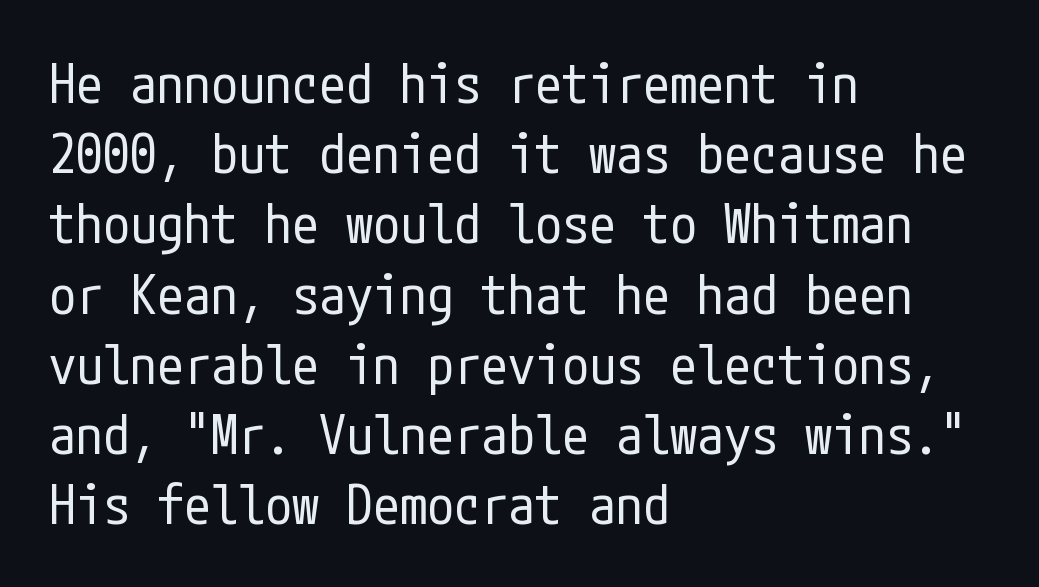
{"serif": "no", "italic": "no", "bold": "no", "weight": "regular", "width": "condensed", "stroke_contrast": "low", "x_height": "medium", "underline": "no", "align": "left", "line_spacing": "normal", "line_spacing_ratio": 1.3, "letter_spacing": "normal", "letter_spacing_em": 0.0, "glyph_px": 54}
